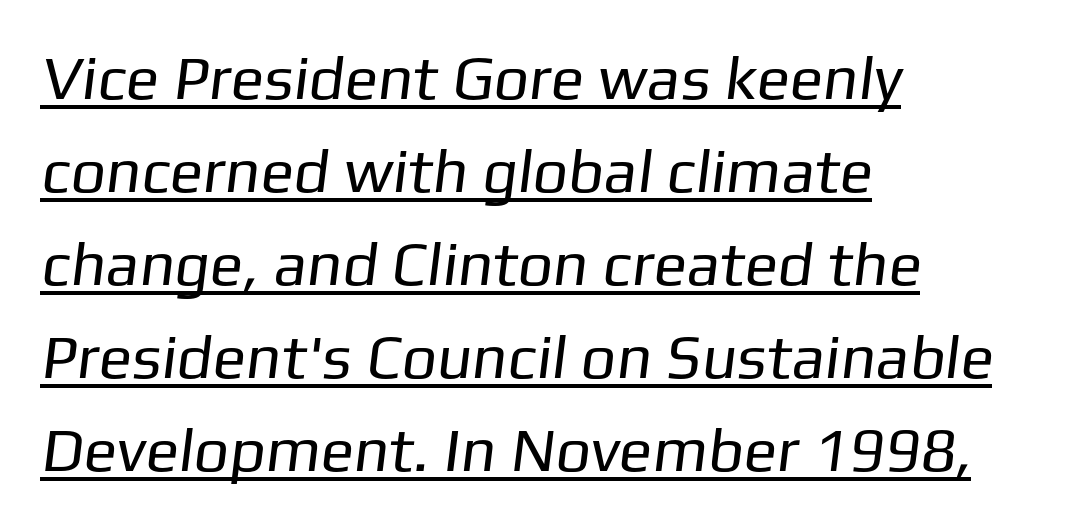
The image shows 62 px regular-weight sans-serif type; set left-aligned, normal line spacing (1.5x), normal letter spacing, underlined; low stroke contrast and a medium x-height.
